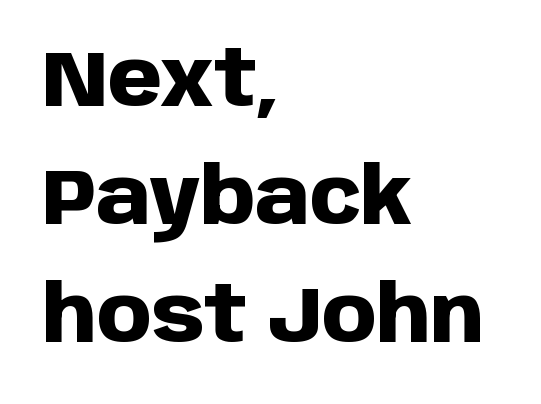
The image shows 78 px heavy sans-serif type, upright; set left-aligned, normal line spacing (1.51x), normal letter spacing, not underlined; low stroke contrast and a large x-height.
